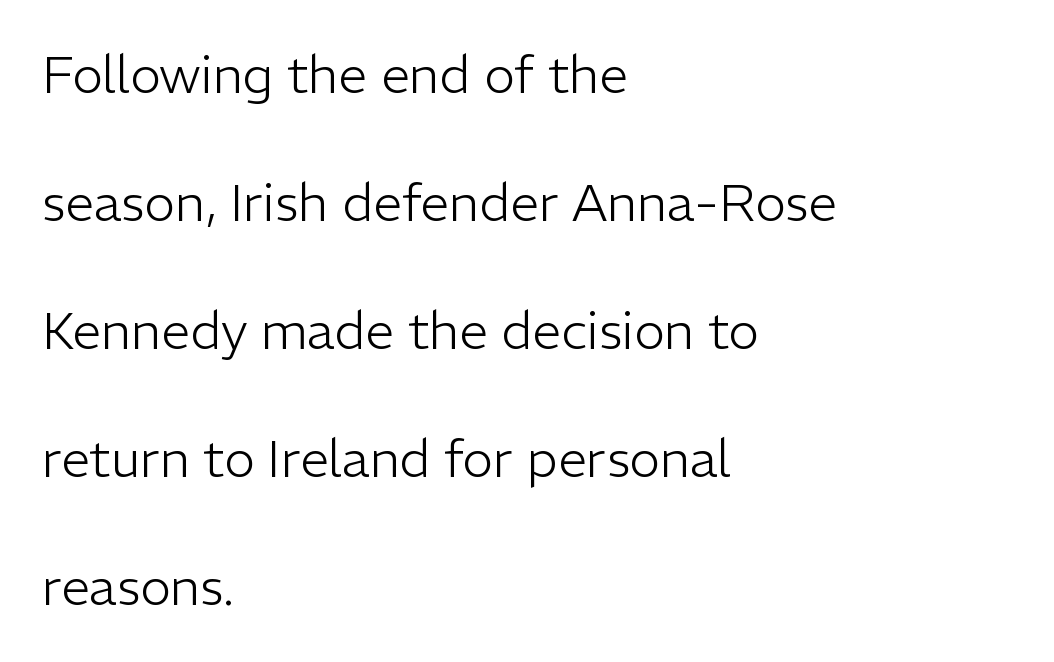
The image shows 52 px light sans-serif type, upright; set left-aligned, loose line spacing (2.46x), normal letter spacing, not underlined; low stroke contrast and a medium x-height.
